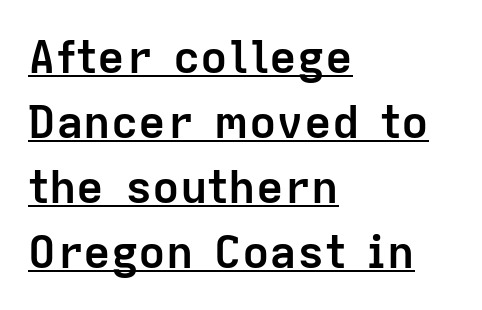
Q: Is the text bold? A: Yes.
Q: Is the text italic (slanted)? A: No, it is upright.
Q: Is the typeface a serif or a sans-serif typeface? A: Sans-serif.
Q: Is the text underlined? A: Yes.
Q: How is the paragraph aligned? A: Left-aligned.
Q: Is the spacing between letters normal or unusually wide? A: Normal.
Q: Is the spacing between lines tight, normal or loose? A: Normal.
Q: Width (condensed, normal, or wide)? A: Normal.
Q: Stroke contrast? A: Low.
Q: x-height? A: Medium.
Q: Monospaced? A: No.
